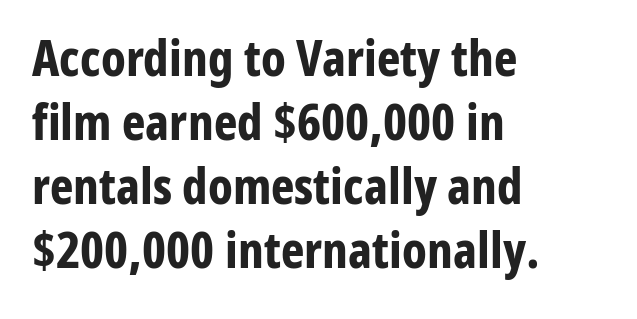
The image shows 50 px bold, condensed sans-serif type, upright; set left-aligned, normal line spacing (1.28x), normal letter spacing, not underlined; low stroke contrast and a medium x-height.
